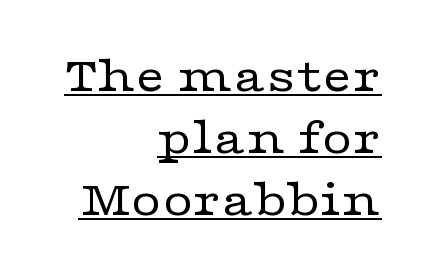
The specimen reads as upright at a glance. This sample carries an underscore along the baseline area. Each letter keeps its own natural width here, so spacing adapts to shape. Is this a sans? No — the strokes have serifs. Compared with a typical body face, this is equally light or lighter still.
